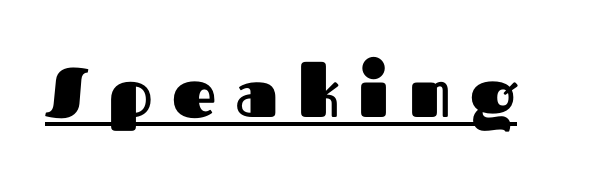
Q: Is the text bold? A: Yes.
Q: Is the text italic (slanted)? A: No, it is upright.
Q: Is the typeface a serif or a sans-serif typeface? A: Sans-serif.
Q: Is the text underlined? A: Yes.
Q: Is the spacing between letters normal or unusually wide? A: Unusually wide.
Q: Width (condensed, normal, or wide)? A: Normal.
Q: Stroke contrast? A: Medium.
Q: x-height? A: Medium.
Q: Monospaced? A: No.
